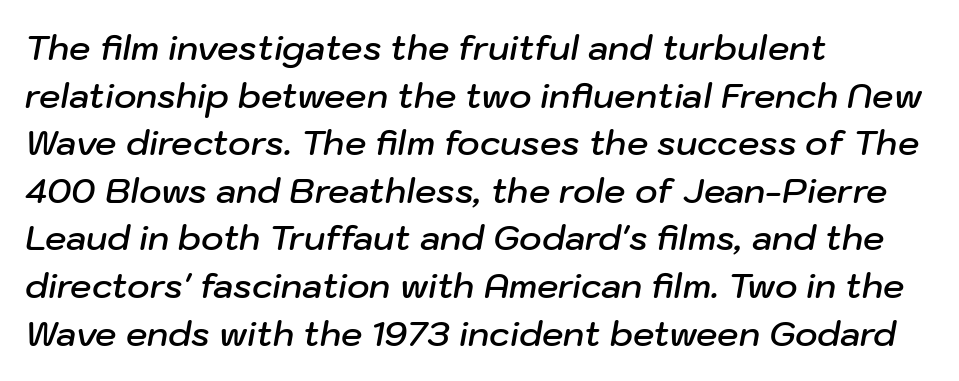
{"italic": "yes", "lean": "right", "slant_degrees": 10, "bold": "semi", "weight": "semibold", "width": "normal", "stroke_contrast": "low", "x_height": "medium", "monospaced": "no", "underline": "no", "align": "left", "line_spacing": "normal", "line_spacing_ratio": 1.4, "letter_spacing": "normal", "letter_spacing_em": 0.0, "glyph_px": 34}
